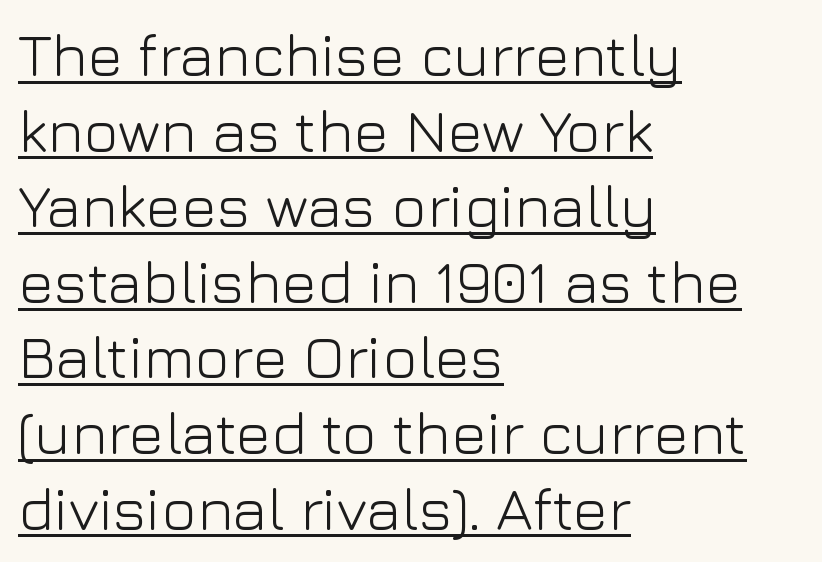
Q: Is the text bold? A: No.
Q: Is the text italic (slanted)? A: No, it is upright.
Q: Is the typeface a serif or a sans-serif typeface? A: Sans-serif.
Q: Is the text underlined? A: Yes.
Q: How is the paragraph aligned? A: Left-aligned.
Q: Is the spacing between letters normal or unusually wide? A: Normal.
Q: Is the spacing between lines tight, normal or loose? A: Normal.
Q: Width (condensed, normal, or wide)? A: Normal.
Q: Stroke contrast? A: Low.
Q: x-height? A: Medium.
Q: Monospaced? A: No.
